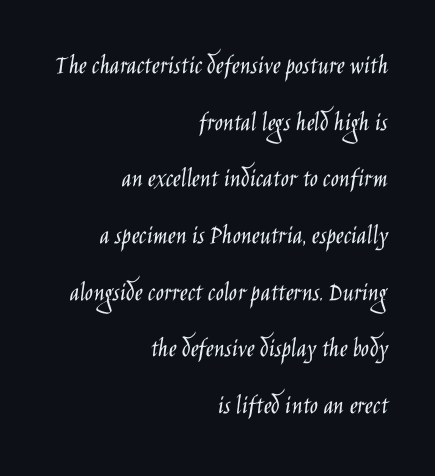
{"bold": "no", "underline": "no", "align": "right", "line_spacing": "loose", "line_spacing_ratio": 2.1, "letter_spacing": "normal", "letter_spacing_em": 0.0, "glyph_px": 27}
